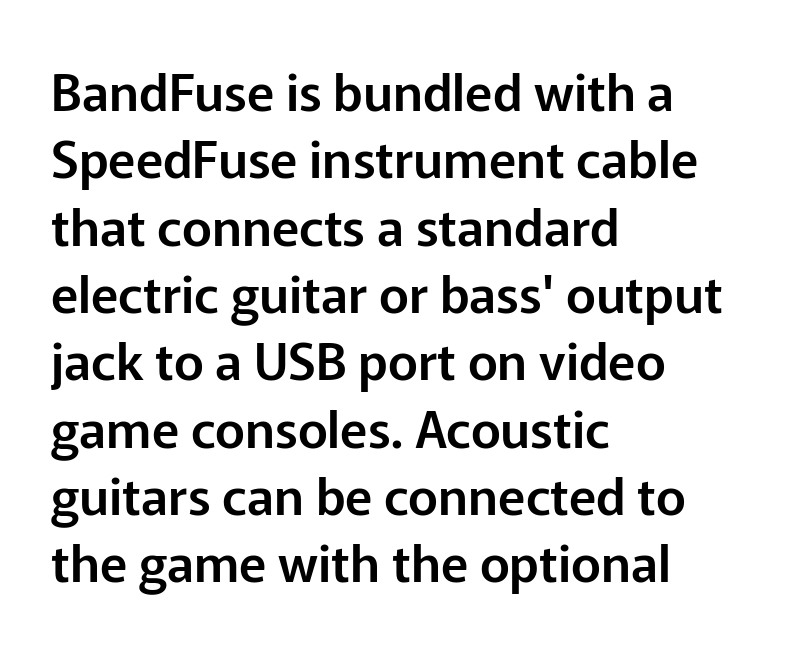
The image shows 51 px sans-serif type, upright; set left-aligned, normal line spacing (1.32x), normal letter spacing, not underlined; low stroke contrast and a medium x-height.
